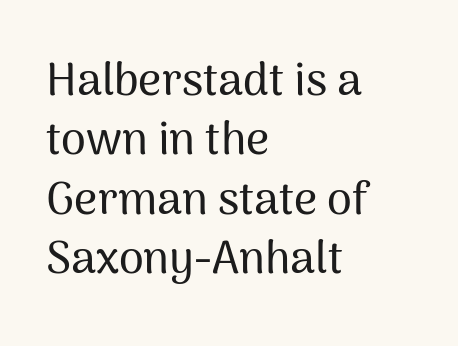
Q: Is the text italic (slanted)? A: No, it is upright.
Q: Is the typeface a serif or a sans-serif typeface? A: Sans-serif.
Q: Is the text underlined? A: No.
Q: How is the paragraph aligned? A: Left-aligned.
Q: Is the spacing between letters normal or unusually wide? A: Normal.
Q: Is the spacing between lines tight, normal or loose? A: Normal.
Q: Width (condensed, normal, or wide)? A: Normal.
Q: Stroke contrast? A: Medium.
Q: x-height? A: Medium.
Q: Monospaced? A: No.
